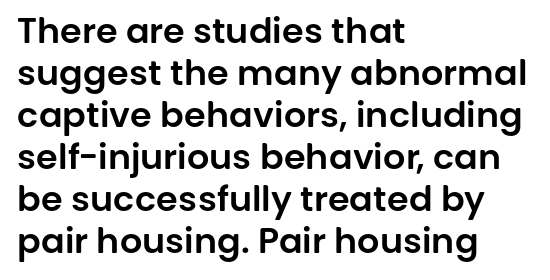
{"serif": "no", "italic": "no", "width": "normal", "stroke_contrast": "low", "x_height": "large", "monospaced": "no", "underline": "no", "align": "left", "line_spacing_ratio": 1.2, "letter_spacing": "normal", "letter_spacing_em": 0.0, "glyph_px": 35}
